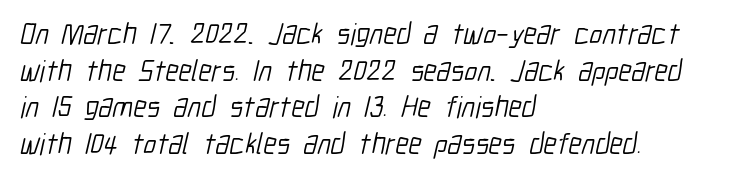
{"serif": "no", "bold": "no", "weight": "light", "width": "condensed", "stroke_contrast": "low", "x_height": "medium", "monospaced": "no", "underline": "no", "align": "left", "line_spacing_ratio": 1.22, "letter_spacing": "normal", "letter_spacing_em": 0.0, "glyph_px": 30}
